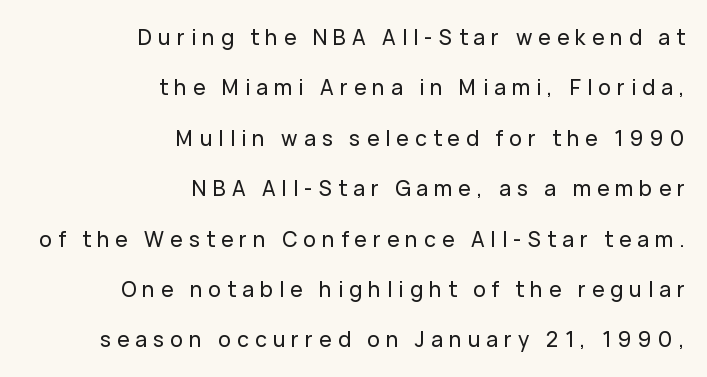
{"italic": "no", "underline": "no", "align": "right", "line_spacing": "loose", "line_spacing_ratio": 2.4, "letter_spacing": "wide", "letter_spacing_em": 0.29, "glyph_px": 21}
